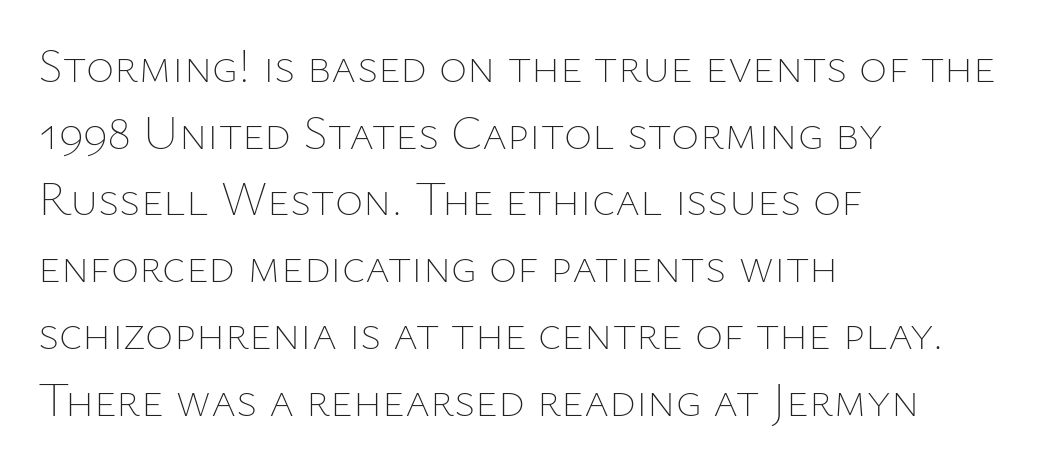
Spacing verdict: proportional, widths tailored to each character. Letters rest on an invisible, unmarked baseline. Students, observe: this is what conventionally led text looks like. The font sits on the lighter half of the weight spectrum, regular included. Tracking value appears to be zero — textbook default spacing. Short and long lines alike share a common starting point at left.
